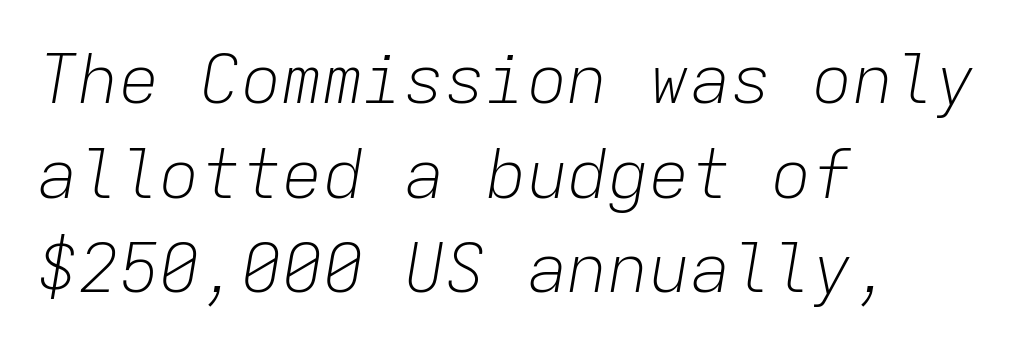
{"italic": "yes", "lean": "right", "slant_degrees": 9, "bold": "no", "weight": "light", "width": "normal", "stroke_contrast": "low", "x_height": "medium", "monospaced": "yes", "underline": "no", "align": "left", "line_spacing": "normal", "line_spacing_ratio": 1.39, "letter_spacing": "normal", "letter_spacing_em": 0.0, "glyph_px": 68}
